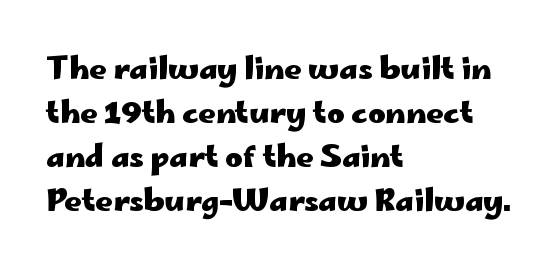
The image shows 30 px heavy, wide sans-serif type, upright; set left-aligned, normal line spacing (1.47x), normal letter spacing, not underlined; low stroke contrast and a small x-height.
